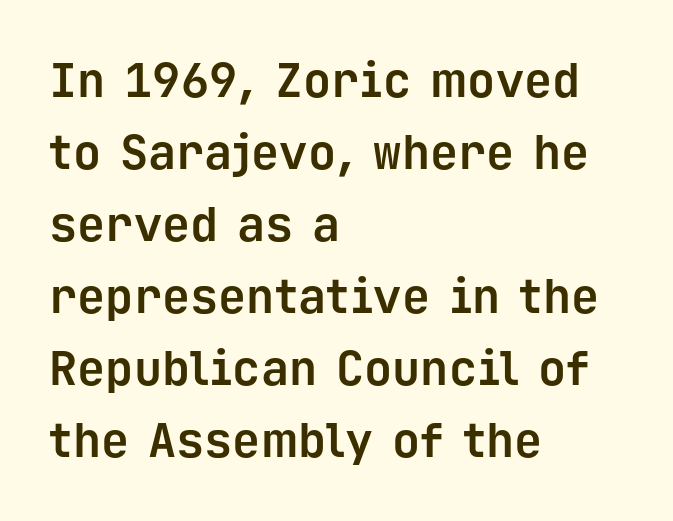
Q: Is the text bold? A: Yes.
Q: Is the text italic (slanted)? A: No, it is upright.
Q: Is the typeface a serif or a sans-serif typeface? A: Sans-serif.
Q: Is the text underlined? A: No.
Q: How is the paragraph aligned? A: Left-aligned.
Q: Is the spacing between letters normal or unusually wide? A: Normal.
Q: Is the spacing between lines tight, normal or loose? A: Normal.
Q: Width (condensed, normal, or wide)? A: Normal.
Q: Stroke contrast? A: Low.
Q: x-height? A: Medium.
Q: Monospaced? A: Yes.
